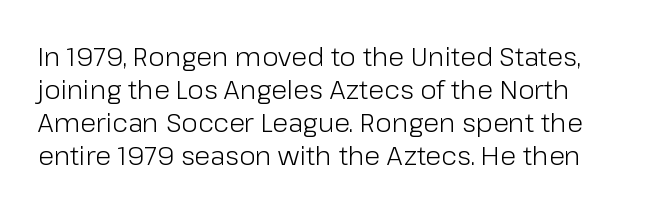
Heaviness? Minimal to ordinary, like unemphasized prose. Letters rest on an invisible, unmarked baseline. The letters sit at their default tracking, neither squeezed nor spread. Posture: straight, roman, zero tilt. A typesetter would call this leading conventional body-copy spacing.
